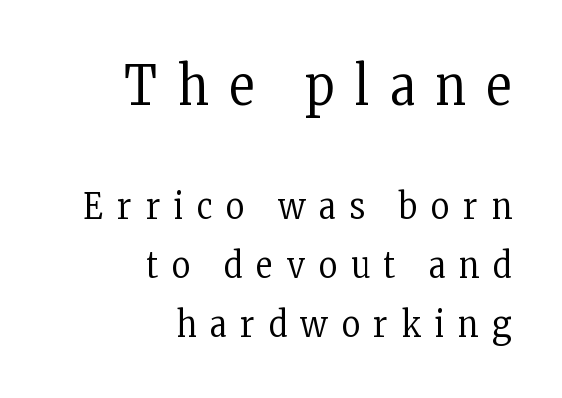
Q: Is the text bold? A: No.
Q: Is the text italic (slanted)? A: No, it is upright.
Q: Is the typeface a serif or a sans-serif typeface? A: Serif.
Q: Is the text underlined? A: No.
Q: How is the paragraph aligned? A: Right-aligned.
Q: Is the spacing between letters normal or unusually wide? A: Unusually wide.
Q: Is the spacing between lines tight, normal or loose? A: Normal.
Q: Which block of text is set in a larger size, the first (top) or the second (bottom)? A: The first (top) one.
Q: Width (condensed, normal, or wide)? A: Condensed.
Q: Stroke contrast? A: Low.
Q: x-height? A: Medium.
Q: Monospaced? A: No.
